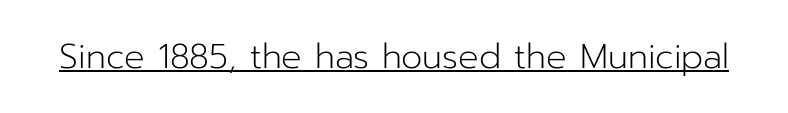
{"serif": "no", "italic": "no", "bold": "no", "weight": "light", "width": "normal", "stroke_contrast": "low", "x_height": "medium", "monospaced": "no", "underline": "yes", "letter_spacing": "normal", "letter_spacing_em": 0.0, "glyph_px": 34}
